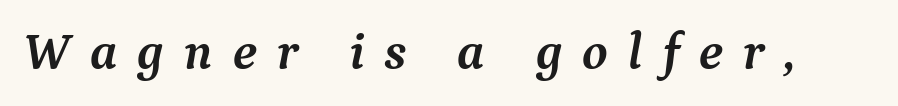
Q: Is the text bold? A: Yes.
Q: Is the text italic (slanted)? A: Yes, it leans right by about 9 degrees.
Q: Is the typeface a serif or a sans-serif typeface? A: Serif.
Q: Is the text underlined? A: No.
Q: Is the spacing between letters normal or unusually wide? A: Unusually wide.
Q: Width (condensed, normal, or wide)? A: Normal.
Q: Stroke contrast? A: Medium.
Q: x-height? A: Medium.
Q: Monospaced? A: No.
